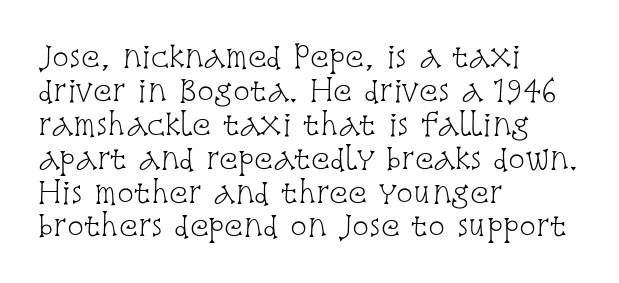
Q: Is the text bold? A: No.
Q: Is the text italic (slanted)? A: No, it is upright.
Q: Is the typeface a serif or a sans-serif typeface? A: Serif.
Q: Is the text underlined? A: No.
Q: How is the paragraph aligned? A: Left-aligned.
Q: Is the spacing between letters normal or unusually wide? A: Normal.
Q: Width (condensed, normal, or wide)? A: Condensed.
Q: Stroke contrast? A: Low.
Q: x-height? A: Large.
Q: Monospaced? A: No.
